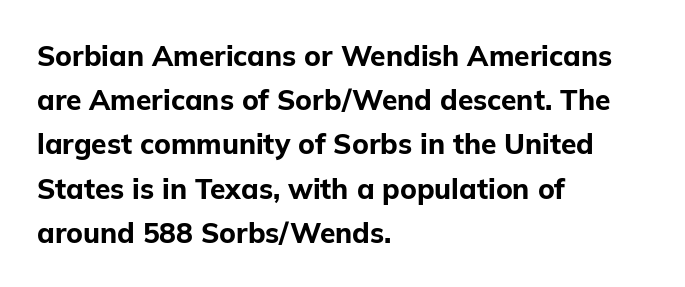
The font is running at its bold setting. Posture: upright roman. The vertical gap from one line to the next is medium. Observe the absence of serifs on each vertical stroke in this sample. These lines are rendered in a variable-pitch font.
